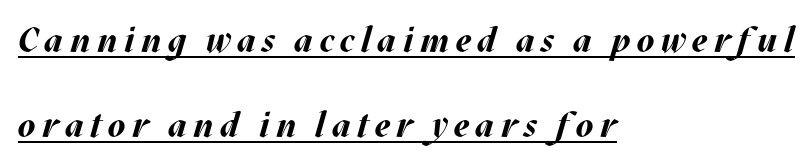
The image shows 35 px bold type, italic (leaning right); set left-aligned, loose line spacing (2.43x), underlined; medium stroke contrast and a large x-height.
